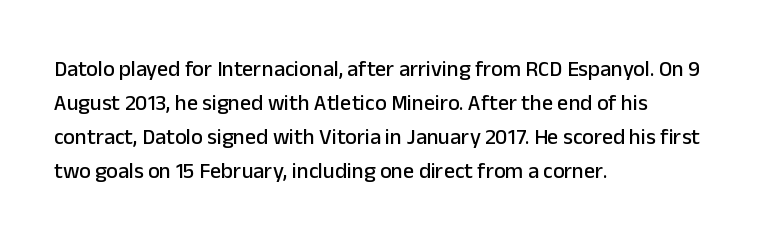
{"italic": "no", "underline": "no", "align": "left", "line_spacing": "normal", "line_spacing_ratio": 1.55, "letter_spacing": "normal", "letter_spacing_em": 0.0, "glyph_px": 22}
